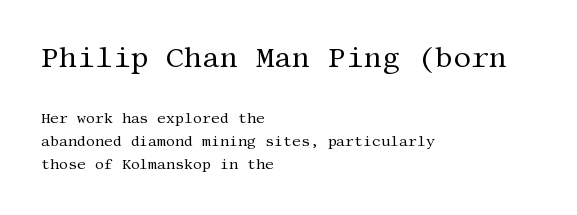
{"serif": "yes", "italic": "no", "bold": "no", "weight": "regular", "width": "normal", "stroke_contrast": "medium", "x_height": "large", "underline": "no", "align": "left", "line_spacing": "normal", "line_spacing_ratio": 1.66, "letter_spacing": "normal", "letter_spacing_em": 0.0, "larger_block": "first", "size_ratio": 2.0, "glyph_px": 28}
